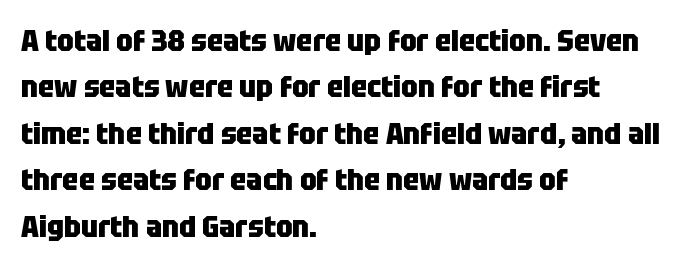
The image shows 30 px heavy, condensed sans-serif type, upright; set left-aligned, normal line spacing (1.55x), normal letter spacing, not underlined; low stroke contrast and a large x-height.
